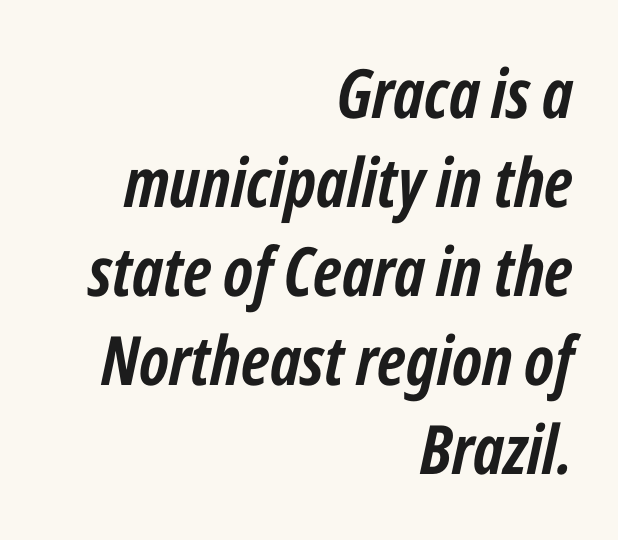
Q: Is the text bold? A: Yes.
Q: Is the text italic (slanted)? A: Yes, it leans right by about 12 degrees.
Q: Is the text underlined? A: No.
Q: How is the paragraph aligned? A: Right-aligned.
Q: Is the spacing between letters normal or unusually wide? A: Normal.
Q: Is the spacing between lines tight, normal or loose? A: Normal.
Q: Width (condensed, normal, or wide)? A: Condensed.
Q: Stroke contrast? A: Low.
Q: x-height? A: Medium.
Q: Monospaced? A: No.
